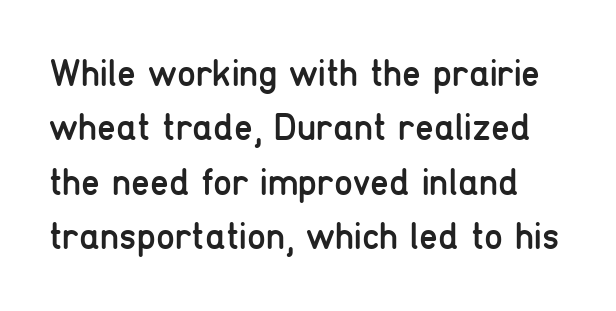
{"serif": "no", "italic": "no", "bold": "no", "weight": "regular", "width": "condensed", "stroke_contrast": "low", "x_height": "medium", "monospaced": "no", "underline": "no", "line_spacing": "normal", "line_spacing_ratio": 1.43, "letter_spacing": "normal", "letter_spacing_em": 0.0, "glyph_px": 38}
